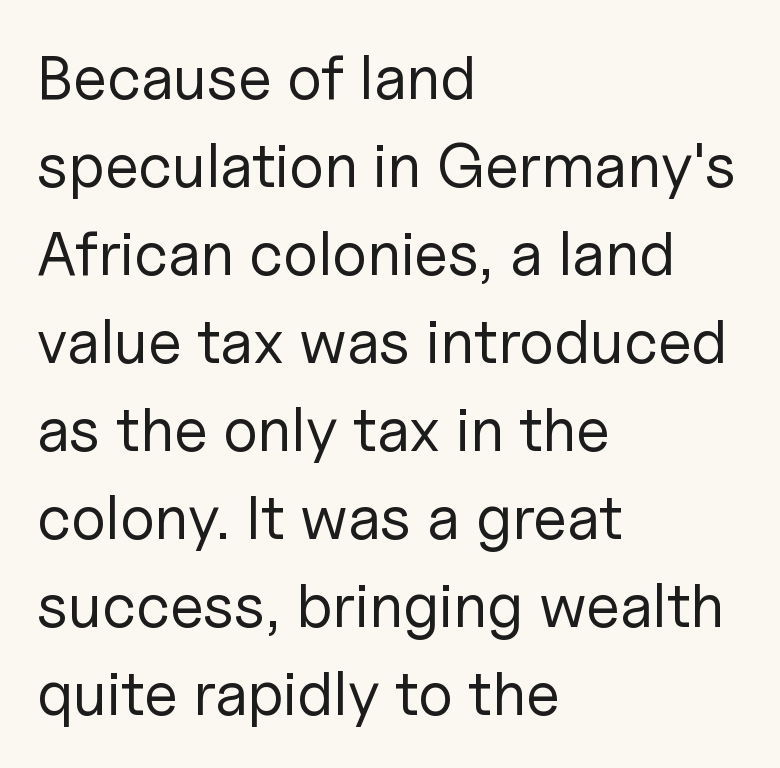
The type is set solid horizontally, with unmodified tracking. Leading: standard. You can tell it's not italic because the verticals are truly vertical. Just letters on the line, the space beneath them empty.
